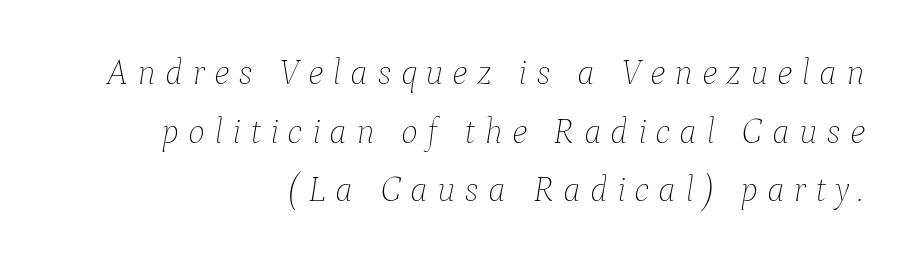
The words here are not underlined. The face used here is proportionally spaced, like ordinary book or web type. Between one letter and the next there's a generous, obvious gap. If you measured baseline to baseline, you'd find a middling distance.
